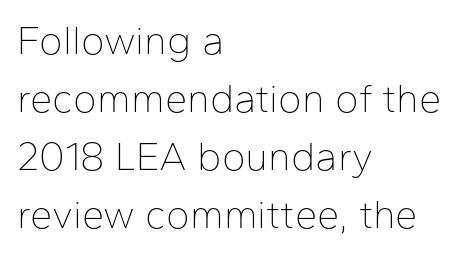
Heaviness? Minimal to ordinary, like unemphasized prose. This sample uses plain, unmodified letter spacing. Observe the absence of serifs on each vertical stroke in this sample. The letters advance in unequal steps, a hallmark of proportional type. Which margin do the lines hug? The left one — the right edge is uneven. What's the leading like? Ordinary, nothing unusual.
